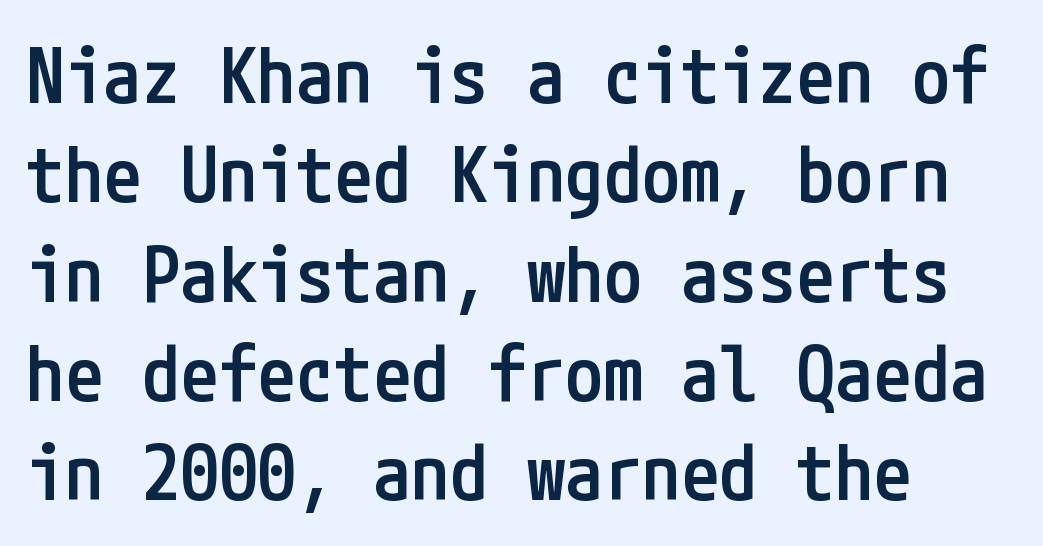
Line spacing here is normal. The rendering shows plain stroke endings on the letterforms — a sans-serif design. The paragraph shown leans on its left margin. Unlike italic type, these characters show no tilt at all.
